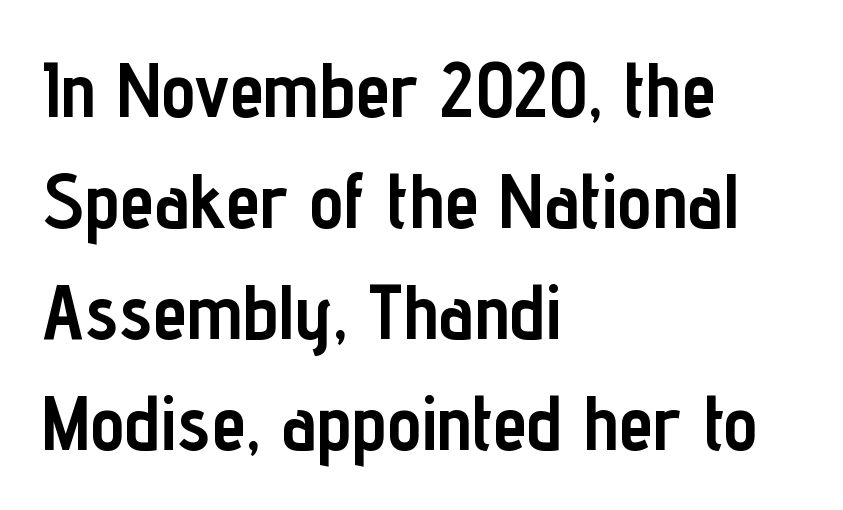
The image shows 77 px semibold, condensed sans-serif type, upright; set left-aligned, normal line spacing (1.44x), normal letter spacing, not underlined; low stroke contrast and a medium x-height.
